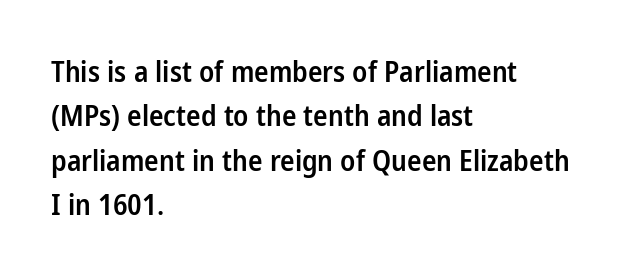
Q: Is the text bold? A: Semi-bold.
Q: Is the text italic (slanted)? A: No, it is upright.
Q: Is the typeface a serif or a sans-serif typeface? A: Sans-serif.
Q: Is the text underlined? A: No.
Q: How is the paragraph aligned? A: Left-aligned.
Q: Is the spacing between letters normal or unusually wide? A: Normal.
Q: Is the spacing between lines tight, normal or loose? A: Normal.
Q: Width (condensed, normal, or wide)? A: Condensed.
Q: Stroke contrast? A: Low.
Q: x-height? A: Medium.
Q: Monospaced? A: No.
